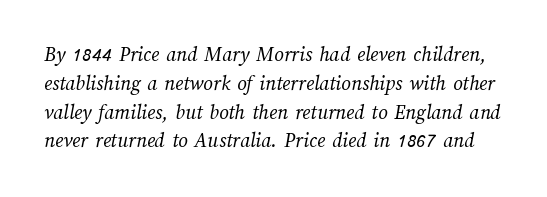
The image shows 21 px text type; set normal line spacing (1.37x), normal letter spacing, not underlined.
